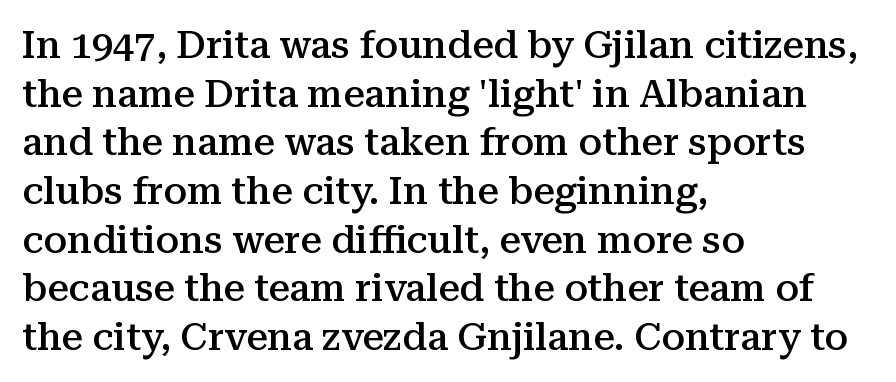
Q: Is the text bold? A: Semi-bold.
Q: Is the text italic (slanted)? A: No, it is upright.
Q: Is the typeface a serif or a sans-serif typeface? A: Serif.
Q: Is the text underlined? A: No.
Q: How is the paragraph aligned? A: Left-aligned.
Q: Is the spacing between letters normal or unusually wide? A: Normal.
Q: Is the spacing between lines tight, normal or loose? A: Normal.
Q: Width (condensed, normal, or wide)? A: Normal.
Q: Stroke contrast? A: Medium.
Q: x-height? A: Medium.
Q: Monospaced? A: No.
